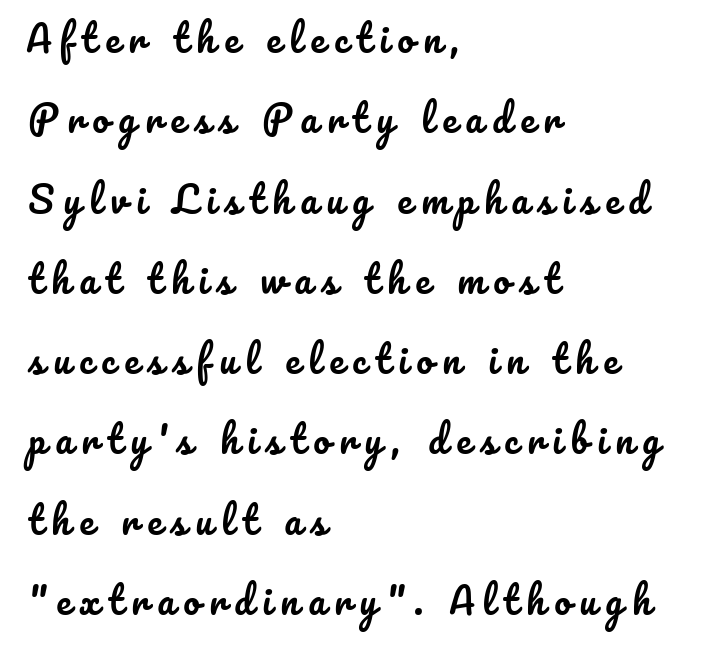
Honestly, there is no underline to notice here at all. Loose tracking; the words dissolve into strings of separated letters. Caption: multi-line text, flush left, ragged right. This sample trades compactness for vertical openness between lines.
